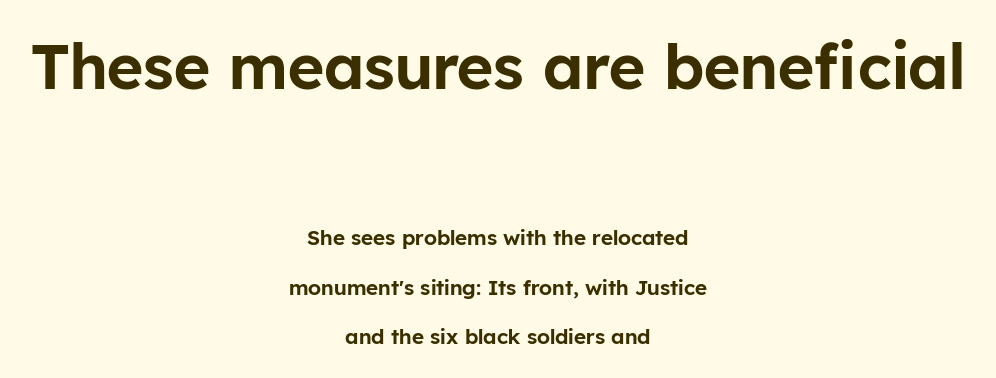
The image shows 63 px sans-serif type, upright; set centered, loose line spacing (2.35x), normal letter spacing, not underlined; the first (top) block is 3.0x larger; low stroke contrast and a medium x-height.
